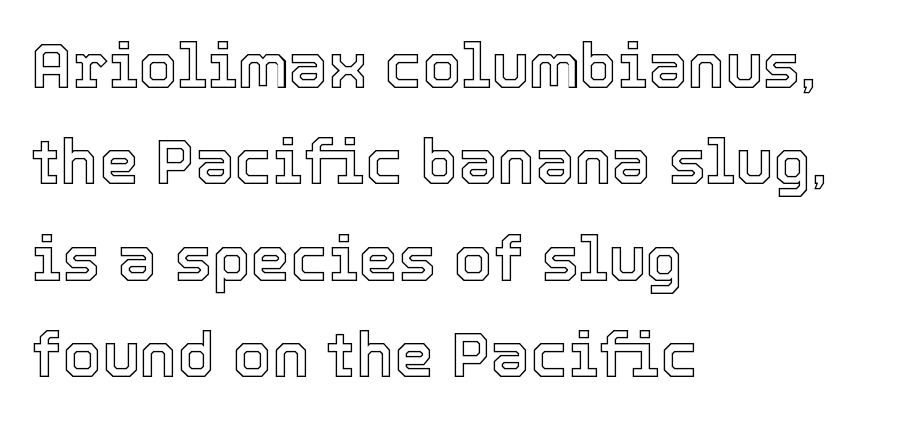
The image shows 63 px text type, upright; set left-aligned, normal line spacing (1.53x), normal letter spacing, not underlined; a medium x-height.
